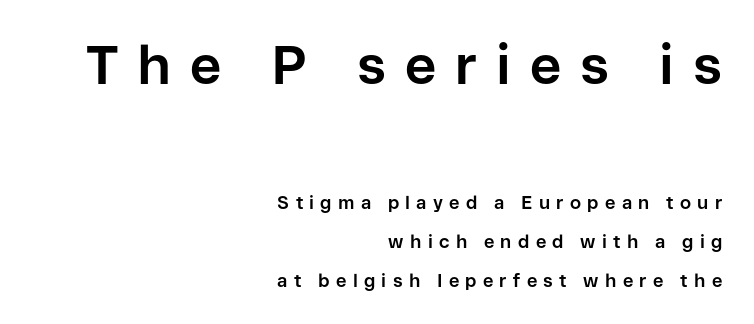
{"serif": "no", "italic": "no", "bold": "yes", "weight": "bold", "width": "normal", "stroke_contrast": "low", "x_height": "medium", "monospaced": "no", "underline": "no", "align": "right", "line_spacing": "loose", "line_spacing_ratio": 2.15, "letter_spacing": "wide", "letter_spacing_em": 0.35, "larger_block": "first", "size_ratio": 3.0, "glyph_px": 54}
